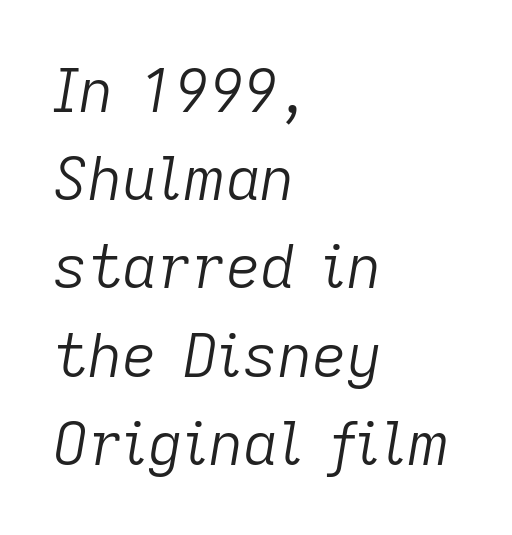
Q: Is the text bold? A: No.
Q: Is the text italic (slanted)? A: Yes, it leans right by about 9 degrees.
Q: Is the text underlined? A: No.
Q: How is the paragraph aligned? A: Left-aligned.
Q: Is the spacing between letters normal or unusually wide? A: Normal.
Q: Is the spacing between lines tight, normal or loose? A: Normal.
Q: Width (condensed, normal, or wide)? A: Normal.
Q: Stroke contrast? A: Low.
Q: x-height? A: Medium.
Q: Monospaced? A: No.
